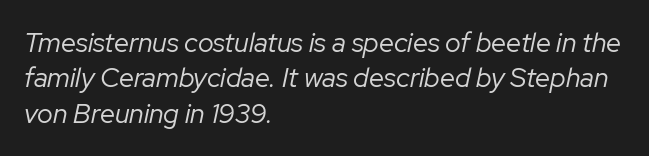
Stroke mass is kept to a normal reading level or below. Descenders hang freely into open space. Caption: standard tracking, unaltered. A typesetter would mark this as italic. Leading: standard.
